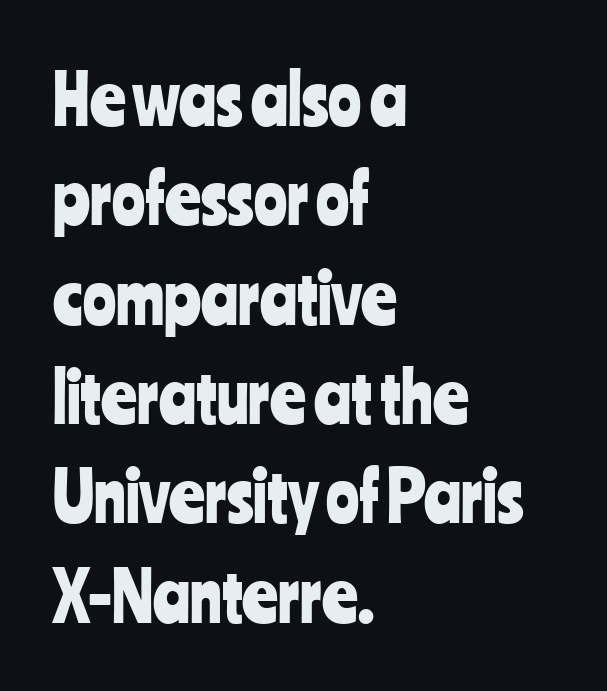
{"serif": "no", "italic": "no", "width": "condensed", "stroke_contrast": "low", "x_height": "medium", "monospaced": "no", "underline": "no", "align": "left", "line_spacing": "normal", "line_spacing_ratio": 1.44, "letter_spacing": "normal", "letter_spacing_em": 0.0, "glyph_px": 69}
